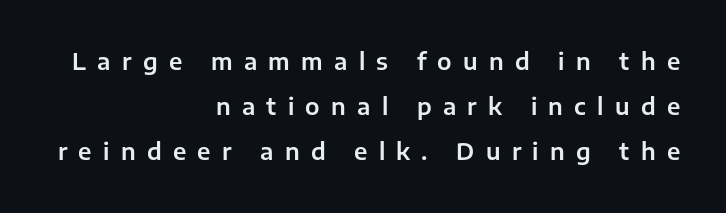
Q: Is the text italic (slanted)? A: No, it is upright.
Q: Is the text underlined? A: No.
Q: How is the paragraph aligned? A: Right-aligned.
Q: Is the spacing between letters normal or unusually wide? A: Unusually wide.
Q: Is the spacing between lines tight, normal or loose? A: Loose.
